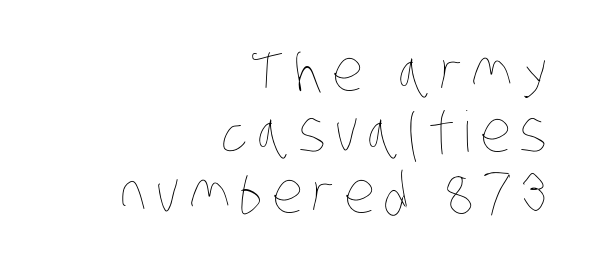
These lines are set flush right with a ragged left edge. Rule under the text: the space is simply empty. Is this a fixed-width face? No — the glyphs have proportional, varying widths. The face looks like a standard text weight, possibly lighter. Line spacing here is tight.
